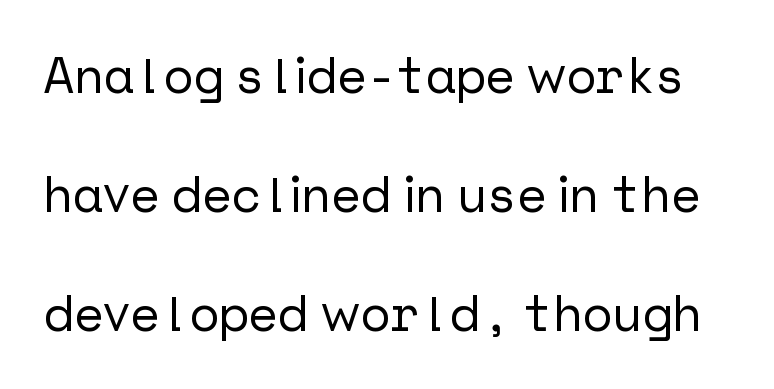
Words float on clear page, feet unadorned. The lettering stays uniformly vertical, giving the passage a roman look. Students, note that the glyphs here touch the page at normal intervals. Type style note: lacks serifs. Quick note: interline space is abundant.
